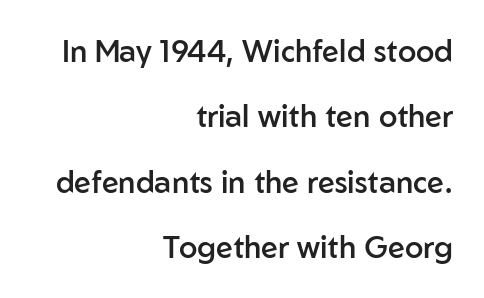
Nothing unusual about the tracking: characters are spaced as the font intends. Does the type have serifs? No, each stem ends abruptly. The characters look somewhat weighty, a semibold short of true bold. The paragraph has a hard right edge and a soft left edge.
